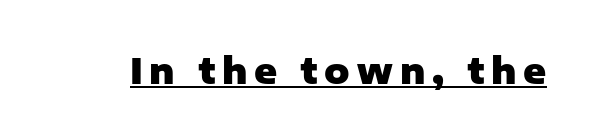
{"serif": "no", "italic": "no", "bold": "yes", "weight": "heavy", "width": "normal", "stroke_contrast": "low", "x_height": "medium", "monospaced": "no", "underline": "yes", "glyph_px": 35}
